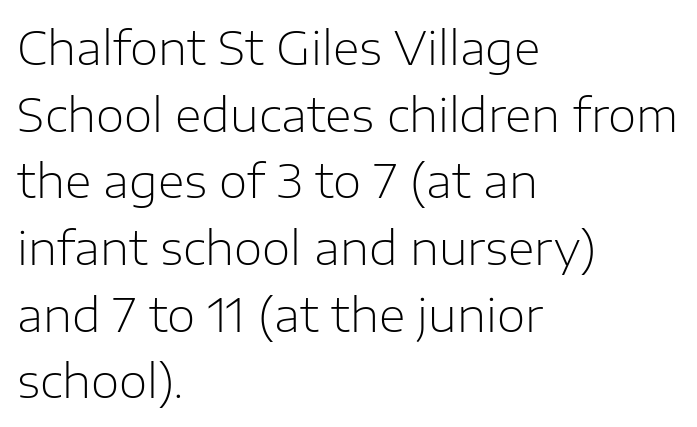
What's the leading like? Ordinary, nothing unusual. Quick note: underline off. A quiet, ordinary-to-light weight characterises the typeface. Reading down the block, your eye returns to a fixed left position each line.
